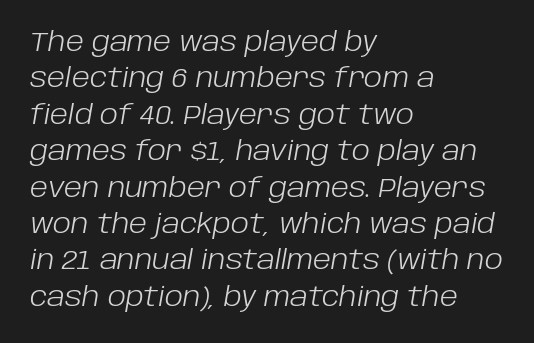
Q: Is the text bold? A: No.
Q: Is the text italic (slanted)? A: Yes, it leans right by about 10 degrees.
Q: Is the text underlined? A: No.
Q: How is the paragraph aligned? A: Left-aligned.
Q: Is the spacing between letters normal or unusually wide? A: Normal.
Q: Is the spacing between lines tight, normal or loose? A: Normal.
